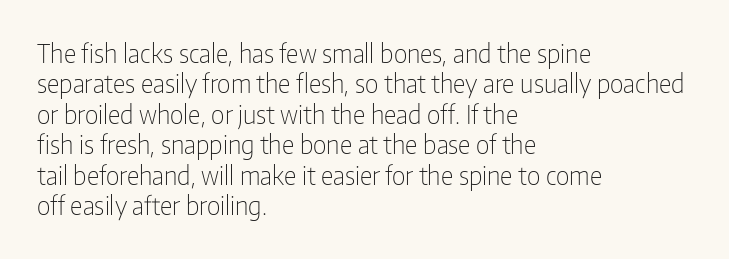
Q: Is the text bold? A: No.
Q: Is the text italic (slanted)? A: No, it is upright.
Q: Is the text underlined? A: No.
Q: How is the paragraph aligned? A: Left-aligned.
Q: Is the spacing between letters normal or unusually wide? A: Normal.
